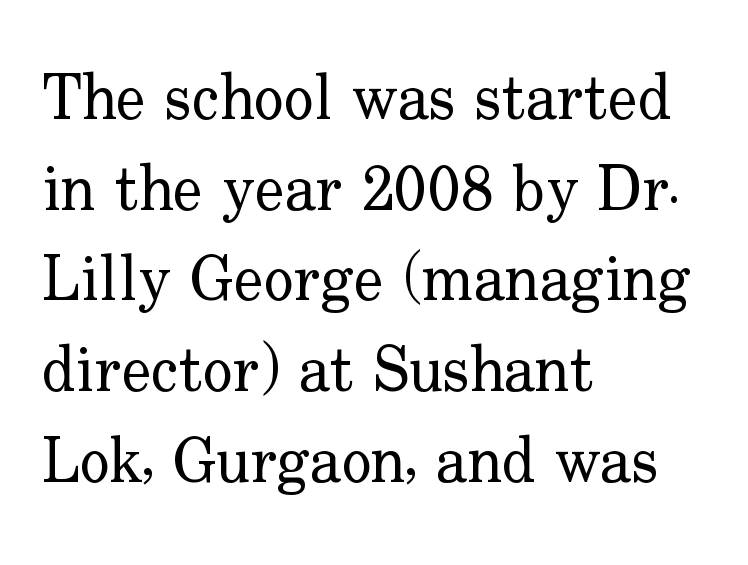
Plain, unruled lines of type. The lines are quadded left. Stems and bowls with no extra thickness — not bold. The letterforms sit shoulder to shoulder at normal distance. Varying glyph widths throughout — classic text-font behaviour.
